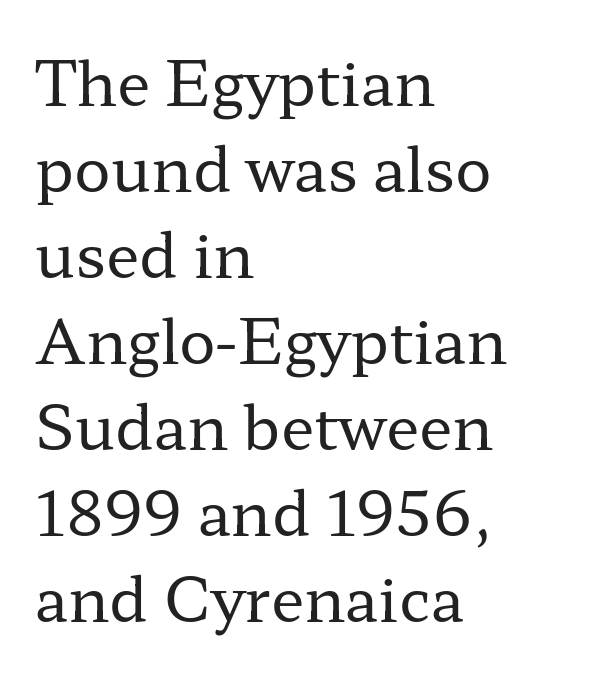
This rendering leaves character spacing at its baseline value. The passage shown is typeset with a serif family. Letters have the restrained weight of plain body copy at most. Lines of text with bare space underneath. Compared with a centered layout, this one pins lines to the left instead. The rendering uses a moderate line-height, typical for paragraphs.
